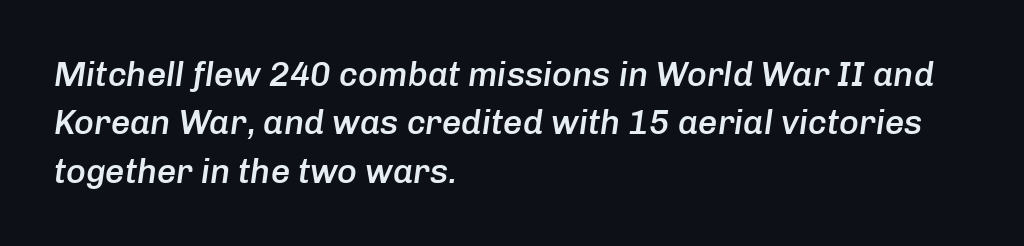
{"italic": "yes", "lean": "right", "slant_degrees": 8, "bold": "semi", "weight": "semibold", "width": "normal", "stroke_contrast": "low", "x_height": "medium", "monospaced": "no", "underline": "no", "align": "left", "line_spacing": "normal", "line_spacing_ratio": 1.42, "letter_spacing": "normal", "letter_spacing_em": 0.0, "glyph_px": 34}
